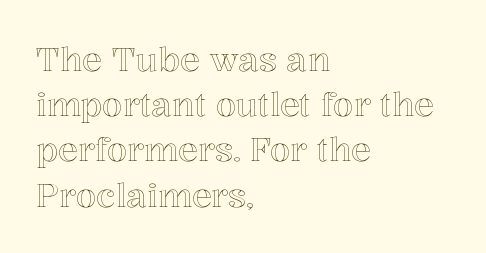
Italic: no, the glyphs are upright roman. The zone under the glyphs is completely vacant. Teacher's note: observe the even left margin — that is flush-left alignment. The rows are spaced the way most documents space them. Tracking here is standard; glyphs follow each other at the usual distance. Is this a fixed-width face? No — the glyphs have proportional, varying widths.
